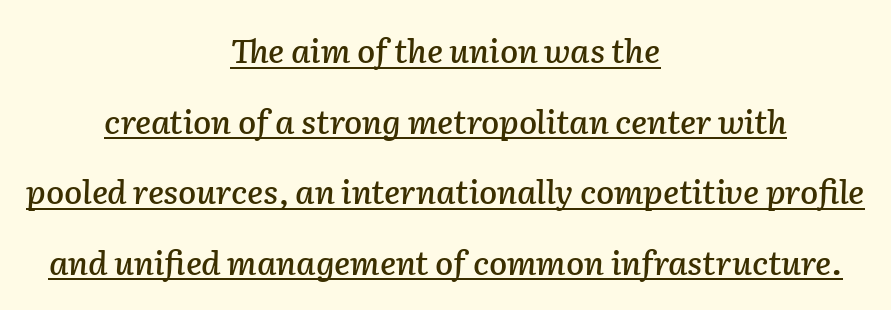
The image shows 33 px text type, italic (leaning right); set centered, loose line spacing (2.14x), normal letter spacing, underlined; low stroke contrast and a medium x-height.
